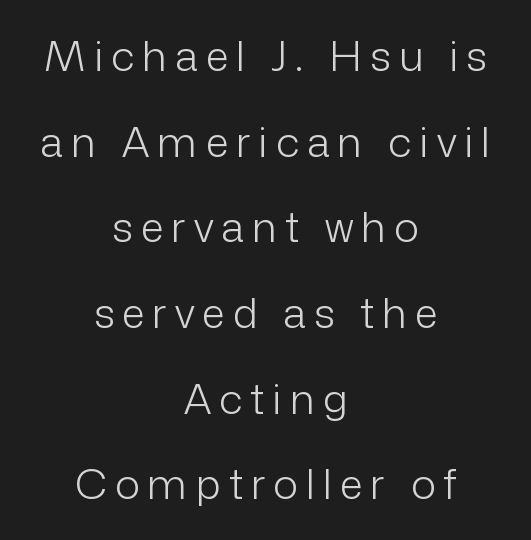
{"serif": "no", "italic": "no", "bold": "no", "weight": "light", "width": "normal", "stroke_contrast": "low", "x_height": "medium", "monospaced": "no", "underline": "no", "align": "center", "line_spacing": "loose", "line_spacing_ratio": 2.04, "glyph_px": 42}
